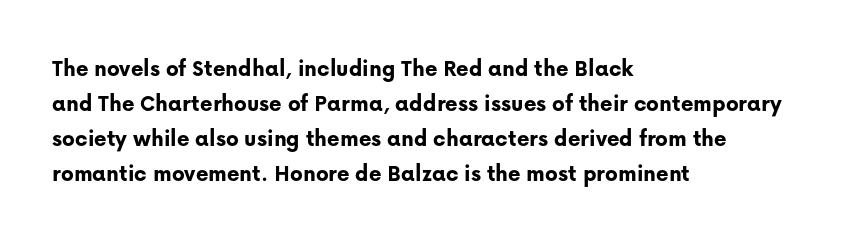
The image shows 24 px bold type, upright; set left-aligned, normal line spacing (1.46x), normal letter spacing, not underlined.
